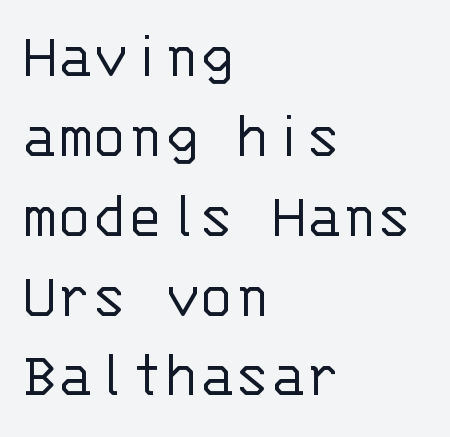
Q: Is the text bold? A: No.
Q: Is the text italic (slanted)? A: No, it is upright.
Q: Is the typeface a serif or a sans-serif typeface? A: Sans-serif.
Q: Is the text underlined? A: No.
Q: How is the paragraph aligned? A: Left-aligned.
Q: Is the spacing between letters normal or unusually wide? A: Normal.
Q: Width (condensed, normal, or wide)? A: Normal.
Q: Stroke contrast? A: Low.
Q: x-height? A: Large.
Q: Monospaced? A: Yes.
